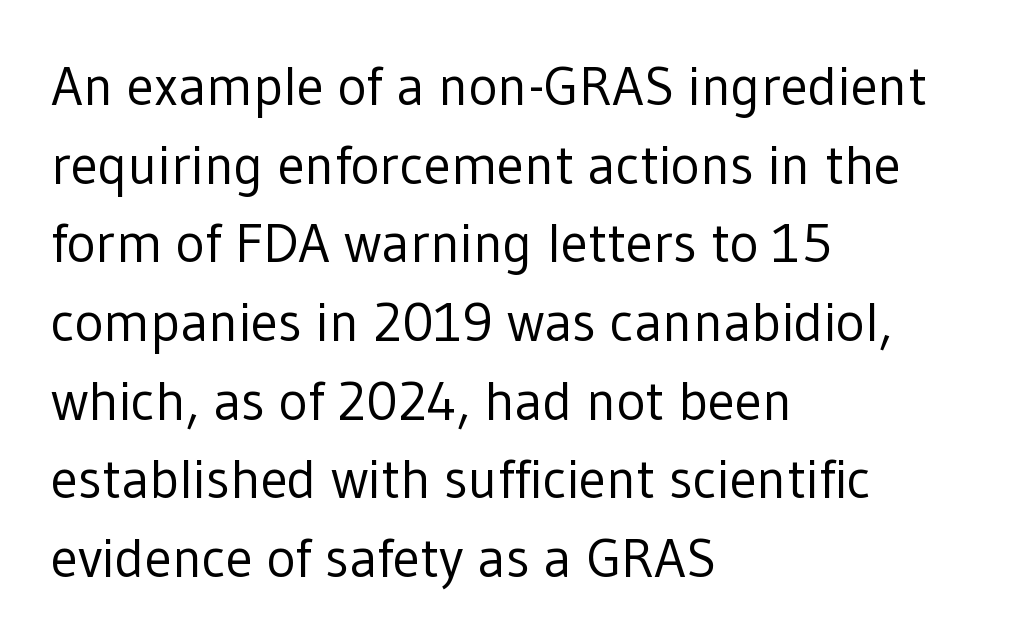
Q: Is the text bold? A: No.
Q: Is the text italic (slanted)? A: No, it is upright.
Q: Is the typeface a serif or a sans-serif typeface? A: Sans-serif.
Q: Is the text underlined? A: No.
Q: How is the paragraph aligned? A: Left-aligned.
Q: Is the spacing between letters normal or unusually wide? A: Normal.
Q: Is the spacing between lines tight, normal or loose? A: Normal.
Q: Width (condensed, normal, or wide)? A: Normal.
Q: Stroke contrast? A: Low.
Q: x-height? A: Medium.
Q: Monospaced? A: No.
